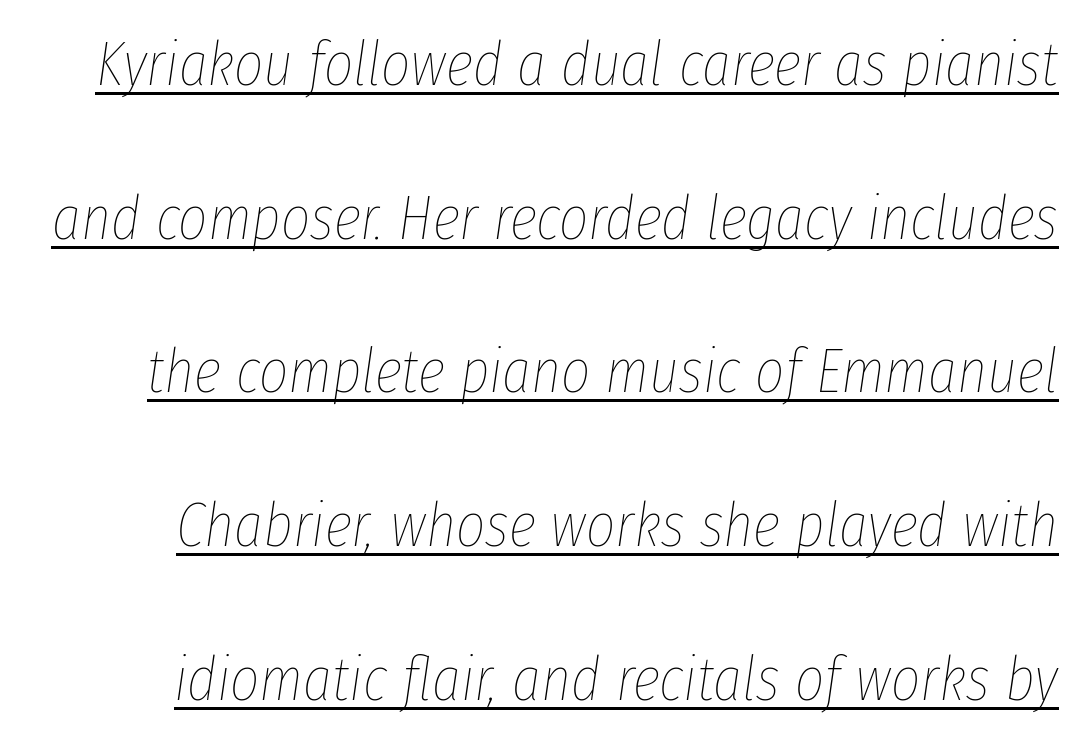
{"italic": "yes", "lean": "right", "slant_degrees": 8, "bold": "no", "weight": "thin", "width": "condensed", "stroke_contrast": "low", "x_height": "medium", "monospaced": "no", "underline": "yes", "line_spacing": "loose", "line_spacing_ratio": 2.44, "letter_spacing": "normal", "letter_spacing_em": 0.0, "glyph_px": 63}
